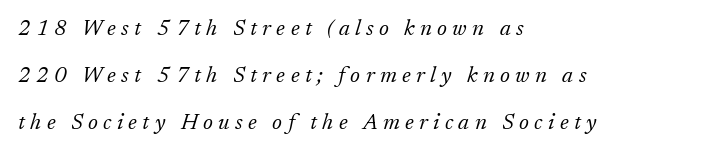
Unmarked baselines from the first word to the last. A typesetter would call this heavily tracked-out type. Does the lettering tilt? It does — this is italic. Rows of type keep a wide berth in the vertical direction. This sample is left-justified, so line endings fall wherever the words run out.
